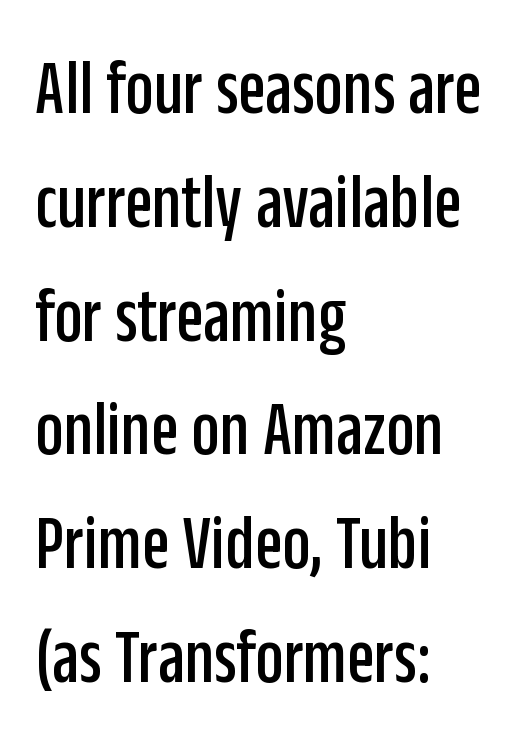
{"serif": "no", "italic": "no", "width": "condensed", "stroke_contrast": "low", "x_height": "large", "monospaced": "no", "underline": "no", "align": "left", "line_spacing": "normal", "line_spacing_ratio": 1.44, "letter_spacing": "normal", "letter_spacing_em": 0.0, "glyph_px": 79}
